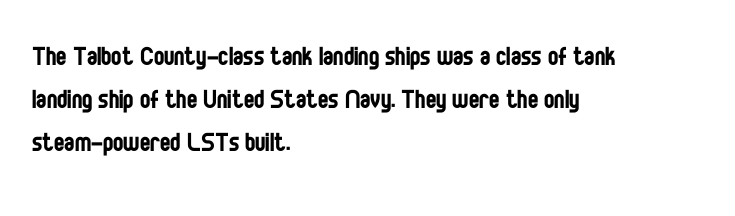
Looks like regular typesetting: each glyph gets only the width it needs. Compared with typical paragraphs, the rows here are spaced about the same. Nothing sits at the stroke ends, so this counts as sans-serif. Characters follow at the spacing the type designer built in.
